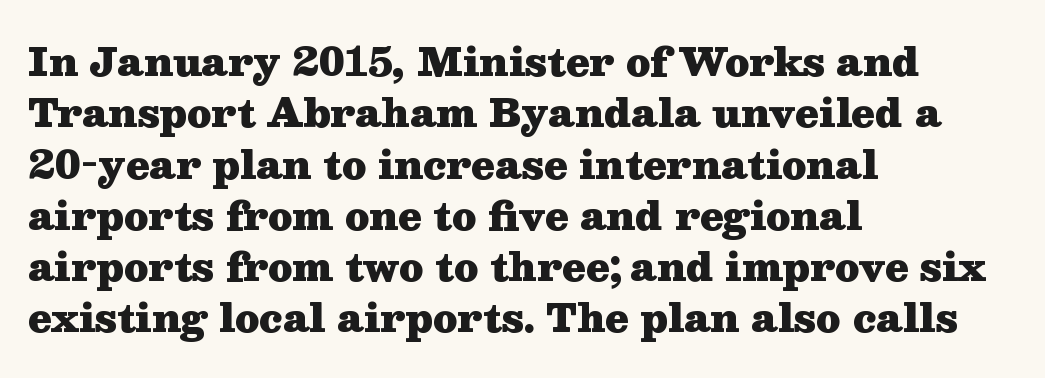
The typesetting leans heavy: a genuine bold. The type family on display is of the serif kind. Note the varied advance widths — an 'i' is clearly narrower than an 'm'. The ragged edge is on the right, which tells us the setting is flush left. The block of text has a typical density, with ordinary space between rows.
